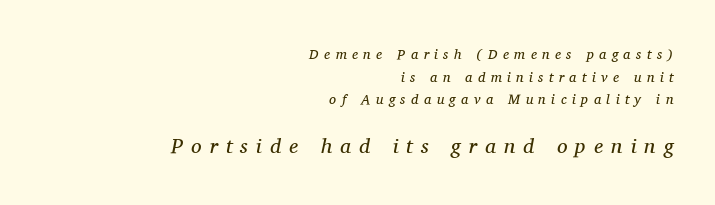
Q: Is the text bold? A: No.
Q: Is the text italic (slanted)? A: Yes, it leans right by about 11 degrees.
Q: Is the text underlined? A: No.
Q: How is the paragraph aligned? A: Right-aligned.
Q: Is the spacing between letters normal or unusually wide? A: Unusually wide.
Q: Is the spacing between lines tight, normal or loose? A: Normal.
Q: Which block of text is set in a larger size, the first (top) or the second (bottom)? A: The second (bottom) one.
